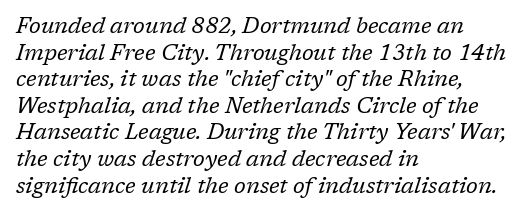
Nothing unusual about the tracking: characters are spaced as the font intends. The text block is weighted toward the left margin, trailing off unevenly rightward. Beneath every word, the page is bare. Is this a heavy cut? Hardly; it is regular or lighter.
